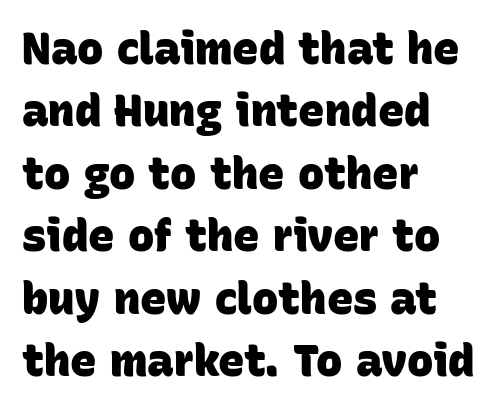
Honestly, the letter spacing is just normal — you wouldn't notice it. The type family on display is of the sans-serif kind. Each letter keeps its own natural width here, so spacing adapts to shape. Leading matches the norm, producing a regular column.
